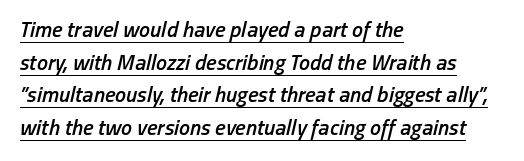
The image shows 22 px text type, italic (leaning right); set left-aligned, normal line spacing (1.48x), normal letter spacing, underlined.
